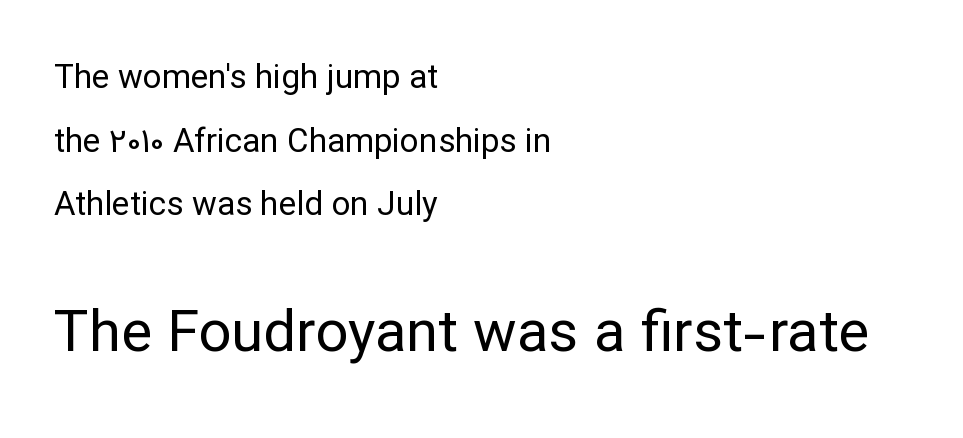
The image shows 58 px regular-weight sans-serif type, upright; set left-aligned, loose line spacing (1.93x), normal letter spacing, not underlined; the second (bottom) block is 1.76x larger; low stroke contrast and a medium x-height.
